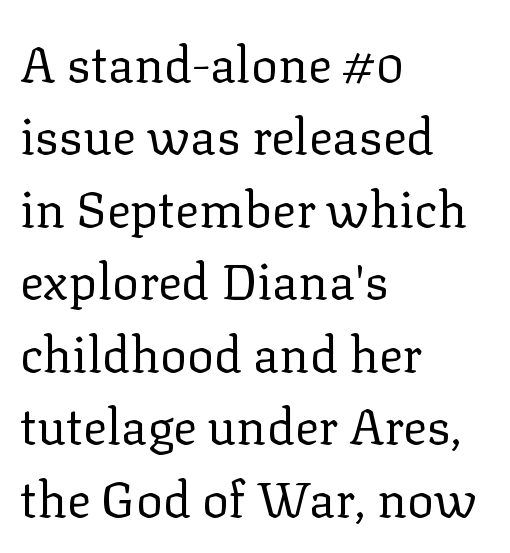
Q: Is the text bold? A: No.
Q: Is the text italic (slanted)? A: No, it is upright.
Q: Is the typeface a serif or a sans-serif typeface? A: Serif.
Q: Is the text underlined? A: No.
Q: How is the paragraph aligned? A: Left-aligned.
Q: Is the spacing between letters normal or unusually wide? A: Normal.
Q: Is the spacing between lines tight, normal or loose? A: Normal.
Q: Width (condensed, normal, or wide)? A: Normal.
Q: Stroke contrast? A: Low.
Q: x-height? A: Medium.
Q: Monospaced? A: No.
